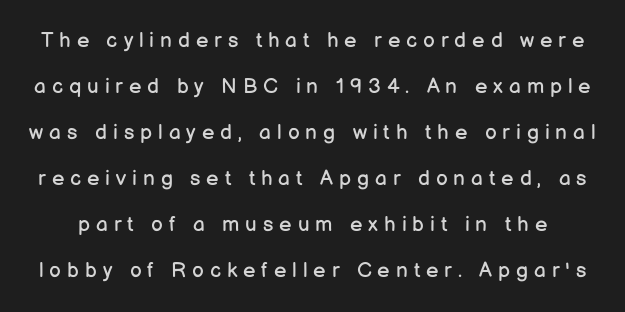
Descender tails drop into unmarked territory. This is not heavy type; no bold has been used. The type is letterspaced generously, with wide tracking. Horizontal bands of white between lines are thick stripes. Rendered with straight, roman letterforms.
